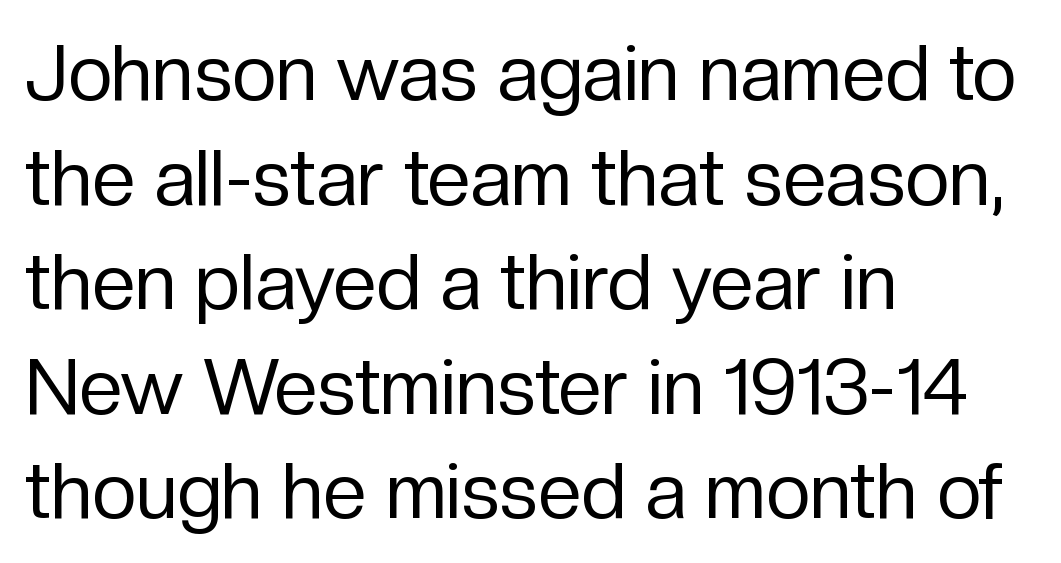
Q: Is the text bold? A: No.
Q: Is the text italic (slanted)? A: No, it is upright.
Q: Is the typeface a serif or a sans-serif typeface? A: Sans-serif.
Q: Is the text underlined? A: No.
Q: How is the paragraph aligned? A: Left-aligned.
Q: Is the spacing between letters normal or unusually wide? A: Normal.
Q: Is the spacing between lines tight, normal or loose? A: Normal.
Q: Width (condensed, normal, or wide)? A: Normal.
Q: Stroke contrast? A: Low.
Q: x-height? A: Medium.
Q: Monospaced? A: No.
